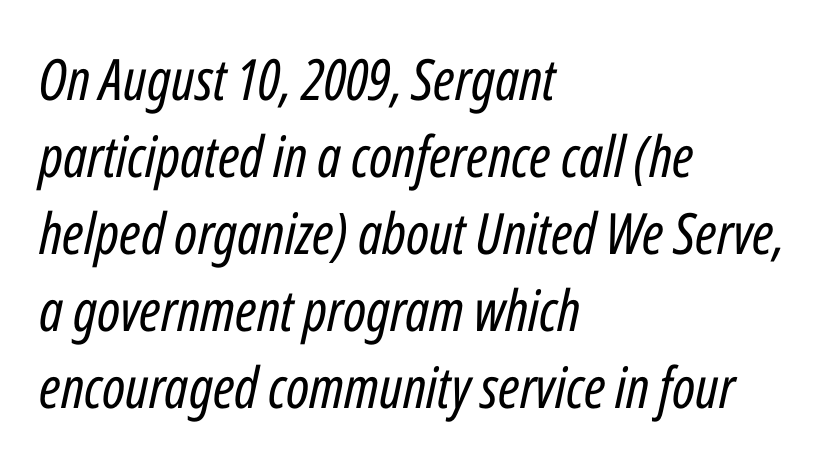
Think of a printed novel: that variable character pitch is what you see here. Leading: standard. Quick note: underline off. This sample is left-justified, so line endings fall wherever the words run out. Stroke thickness stays within the range of a standard reading face or lighter. Italic? Definitely — the glyphs are oblique.
